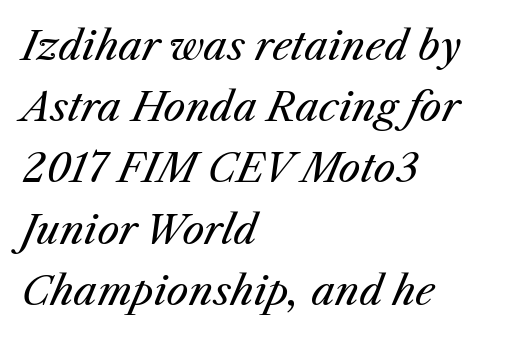
{"italic": "yes", "lean": "right", "slant_degrees": 25, "bold": "no", "weight": "regular", "width": "normal", "stroke_contrast": "medium", "x_height": "medium", "monospaced": "no", "underline": "no", "align": "left", "line_spacing": "normal", "line_spacing_ratio": 1.57, "letter_spacing": "normal", "letter_spacing_em": 0.0, "glyph_px": 39}
